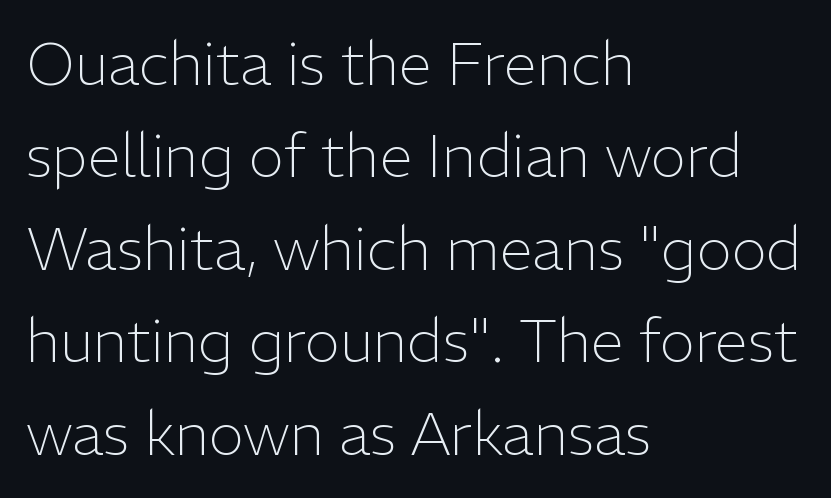
Q: Is the text bold? A: No.
Q: Is the text italic (slanted)? A: No, it is upright.
Q: Is the typeface a serif or a sans-serif typeface? A: Sans-serif.
Q: Is the text underlined? A: No.
Q: How is the paragraph aligned? A: Left-aligned.
Q: Is the spacing between letters normal or unusually wide? A: Normal.
Q: Is the spacing between lines tight, normal or loose? A: Normal.
Q: Width (condensed, normal, or wide)? A: Normal.
Q: Stroke contrast? A: Low.
Q: x-height? A: Medium.
Q: Monospaced? A: No.
